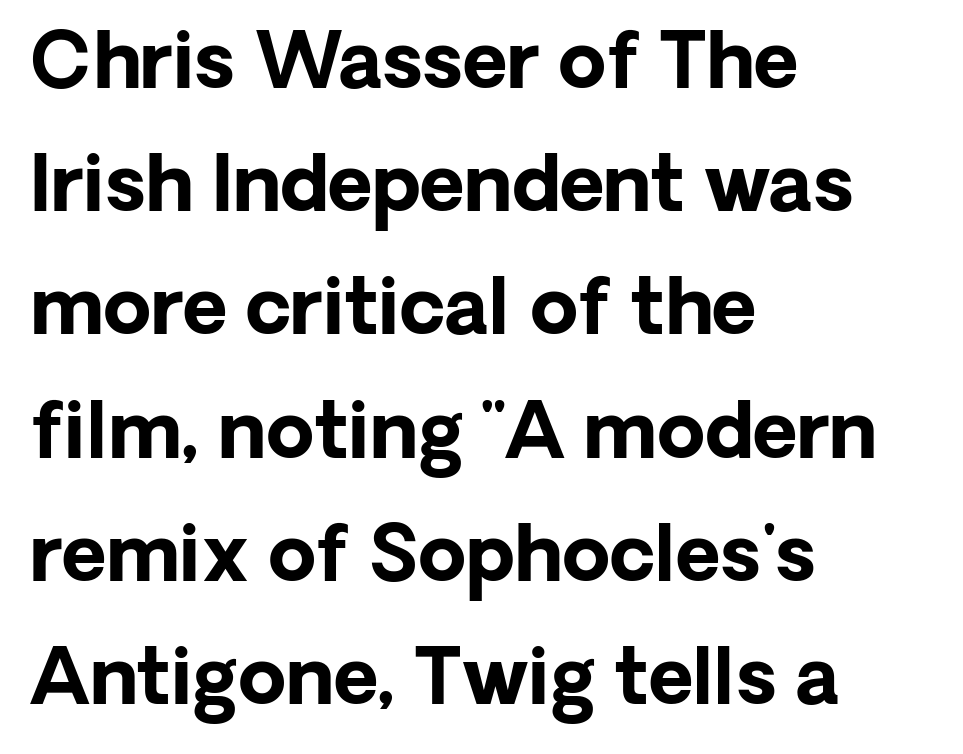
The font is running at its bold setting. The type is set solid horizontally, with unmodified tracking. Do the characters align in a grid? No, the font is proportional. Is this a sans? Yes — the strokes have no serifs.
